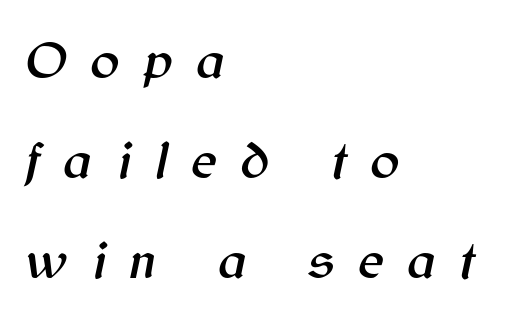
{"italic": "yes", "lean": "right", "slant_degrees": 12, "width": "normal", "stroke_contrast": "medium", "x_height": "medium", "monospaced": "no", "underline": "no", "align": "left", "line_spacing_ratio": 1.82, "letter_spacing": "wide", "letter_spacing_em": 0.42, "glyph_px": 55}
